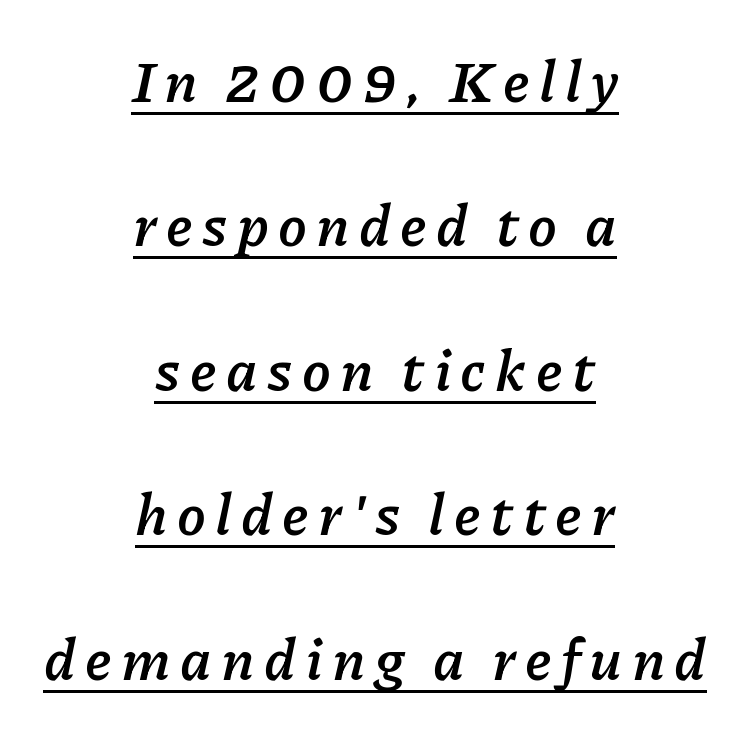
Q: Is the text bold? A: Yes.
Q: Is the text italic (slanted)? A: Yes, it leans right by about 11 degrees.
Q: Is the text underlined? A: Yes.
Q: How is the paragraph aligned? A: Centered.
Q: Is the spacing between lines tight, normal or loose? A: Loose.
Q: Width (condensed, normal, or wide)? A: Normal.
Q: Stroke contrast? A: Low.
Q: x-height? A: Medium.
Q: Monospaced? A: No.
